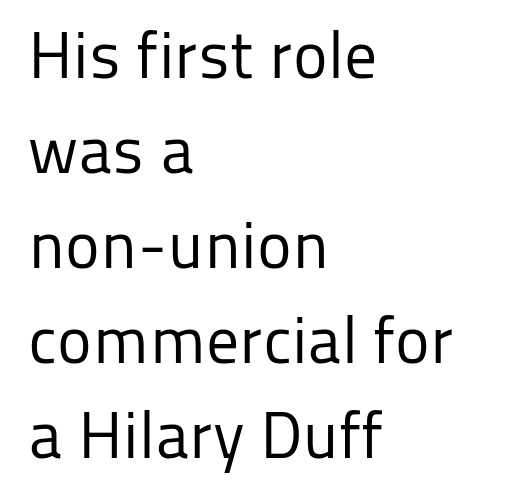
Look at the tracking — it's just the regular setting, nothing added. No word sits above an underline. Reading down the column, the eye jumps a familiar distance to each next line. The strokes are not fattened; the text isn't bold.
